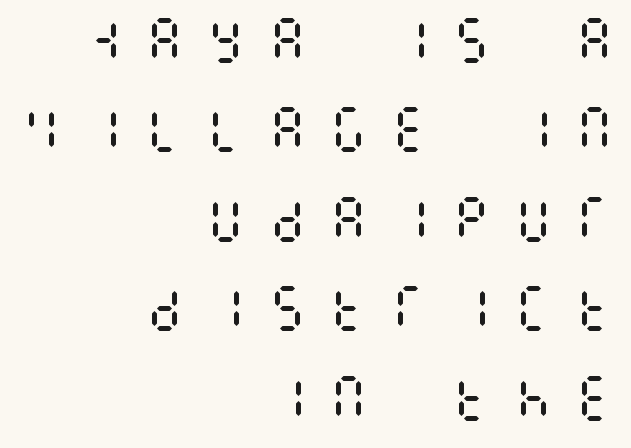
{"italic": "no", "bold": "no", "weight": "regular", "width": "condensed", "stroke_contrast": "medium", "x_height": "large", "underline": "no", "align": "right", "line_spacing_ratio": 1.79, "letter_spacing": "wide", "letter_spacing_em": 0.43, "glyph_px": 50}
